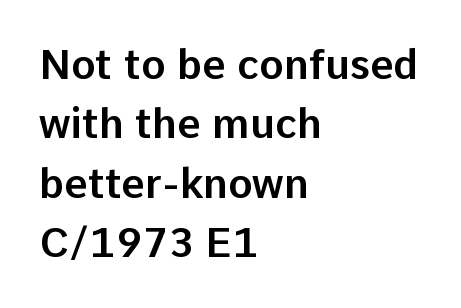
{"serif": "no", "italic": "no", "width": "normal", "stroke_contrast": "low", "x_height": "medium", "monospaced": "no", "underline": "no", "align": "left", "line_spacing": "normal", "line_spacing_ratio": 1.45, "letter_spacing": "normal", "letter_spacing_em": 0.0, "glyph_px": 41}
